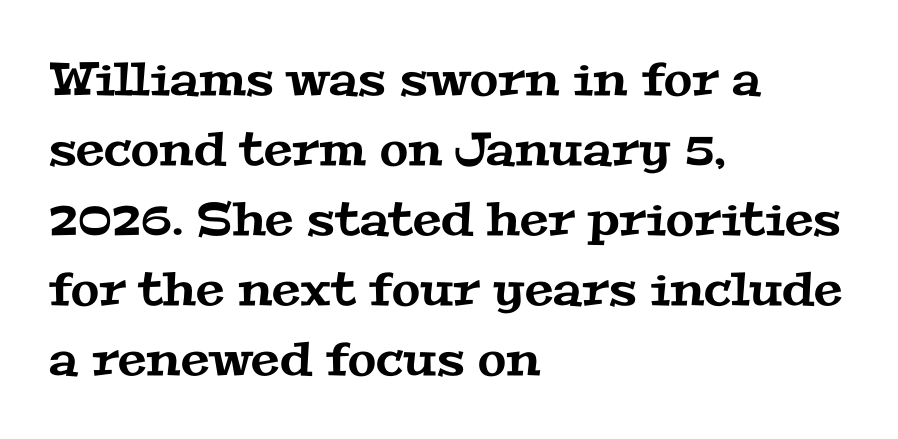
The image shows 46 px wide serif type; set left-aligned, normal line spacing (1.52x), normal letter spacing, not underlined; medium stroke contrast and a medium x-height.
